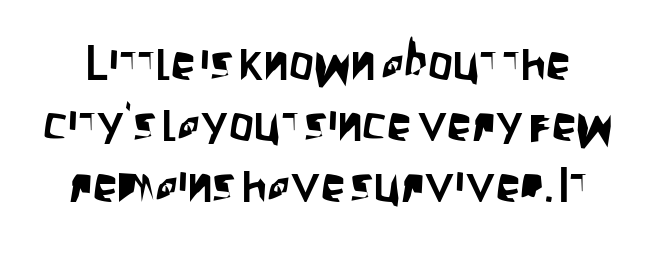
Q: Is the text italic (slanted)? A: No, it is upright.
Q: Is the typeface a serif or a sans-serif typeface? A: Sans-serif.
Q: Is the text underlined? A: No.
Q: Is the spacing between letters normal or unusually wide? A: Normal.
Q: Is the spacing between lines tight, normal or loose? A: Normal.
Q: Width (condensed, normal, or wide)? A: Condensed.
Q: Stroke contrast? A: Low.
Q: x-height? A: Large.
Q: Monospaced? A: No.
